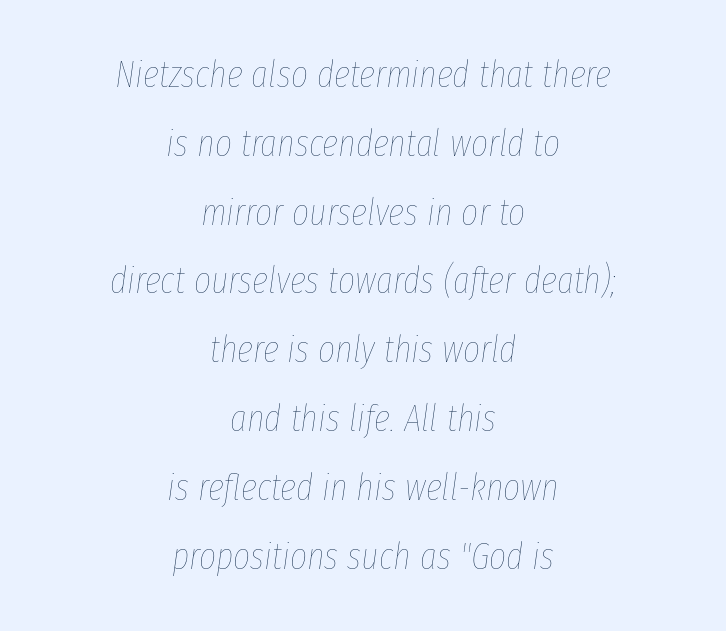
Q: Is the text bold? A: No.
Q: Is the text italic (slanted)? A: Yes, it leans right by about 8 degrees.
Q: Is the text underlined? A: No.
Q: How is the paragraph aligned? A: Centered.
Q: Is the spacing between letters normal or unusually wide? A: Normal.
Q: Width (condensed, normal, or wide)? A: Condensed.
Q: Stroke contrast? A: Low.
Q: x-height? A: Medium.
Q: Monospaced? A: No.
